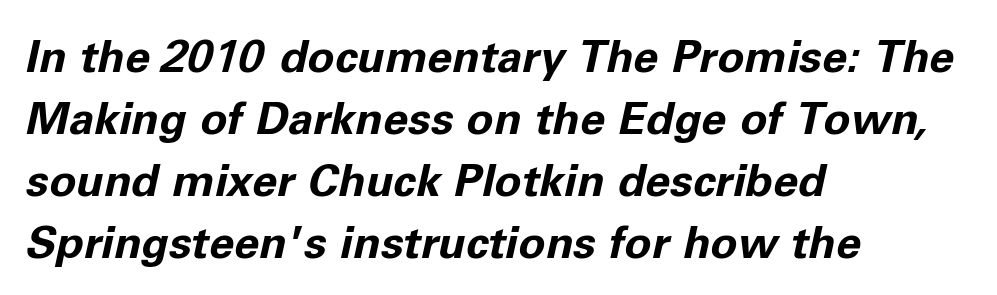
Q: Is the text bold? A: Yes.
Q: Is the text italic (slanted)? A: Yes, it leans right by about 11 degrees.
Q: Is the text underlined? A: No.
Q: How is the paragraph aligned? A: Left-aligned.
Q: Is the spacing between letters normal or unusually wide? A: Normal.
Q: Is the spacing between lines tight, normal or loose? A: Normal.
Q: Width (condensed, normal, or wide)? A: Normal.
Q: Stroke contrast? A: Low.
Q: x-height? A: Medium.
Q: Monospaced? A: No.
